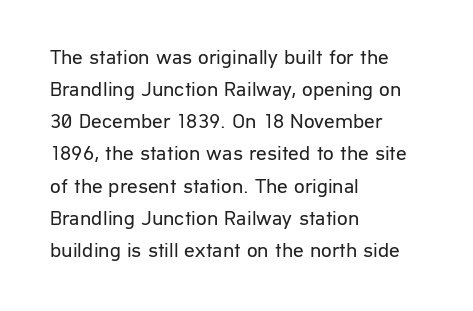
The image shows 21 px text type, upright; set left-aligned, normal line spacing (1.53x), normal letter spacing, not underlined.
